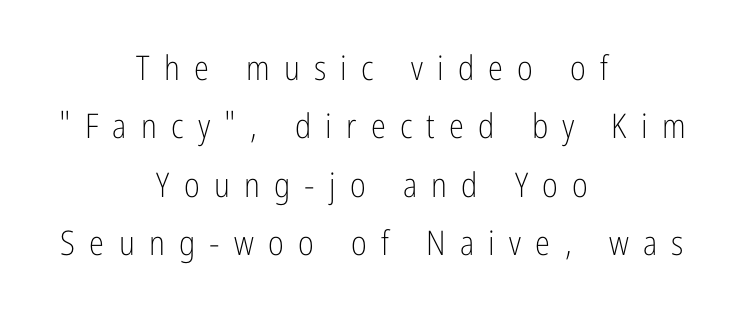
Q: Is the text bold? A: No.
Q: Is the text italic (slanted)? A: No, it is upright.
Q: Is the typeface a serif or a sans-serif typeface? A: Sans-serif.
Q: Is the text underlined? A: No.
Q: How is the paragraph aligned? A: Centered.
Q: Is the spacing between letters normal or unusually wide? A: Unusually wide.
Q: Width (condensed, normal, or wide)? A: Condensed.
Q: Stroke contrast? A: Low.
Q: x-height? A: Medium.
Q: Monospaced? A: No.
